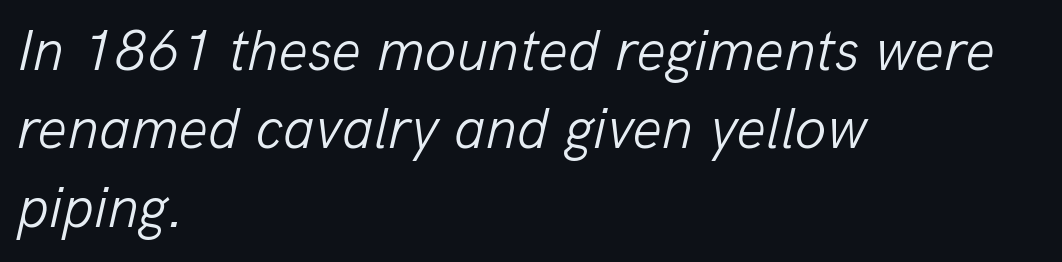
The image shows 58 px light type, italic (leaning right); set left-aligned, normal line spacing (1.35x), normal letter spacing, not underlined; low stroke contrast and a medium x-height.
